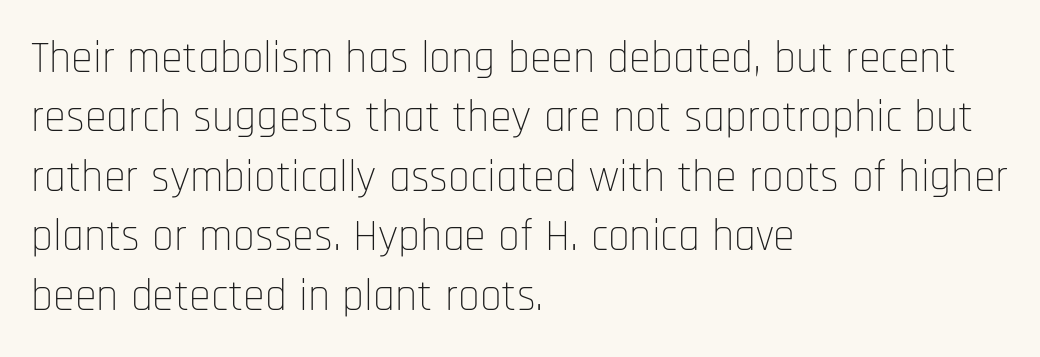
Q: Is the text bold? A: No.
Q: Is the text italic (slanted)? A: No, it is upright.
Q: Is the typeface a serif or a sans-serif typeface? A: Sans-serif.
Q: Is the text underlined? A: No.
Q: How is the paragraph aligned? A: Left-aligned.
Q: Is the spacing between letters normal or unusually wide? A: Normal.
Q: Is the spacing between lines tight, normal or loose? A: Normal.
Q: Width (condensed, normal, or wide)? A: Condensed.
Q: Stroke contrast? A: Low.
Q: x-height? A: Large.
Q: Monospaced? A: No.
